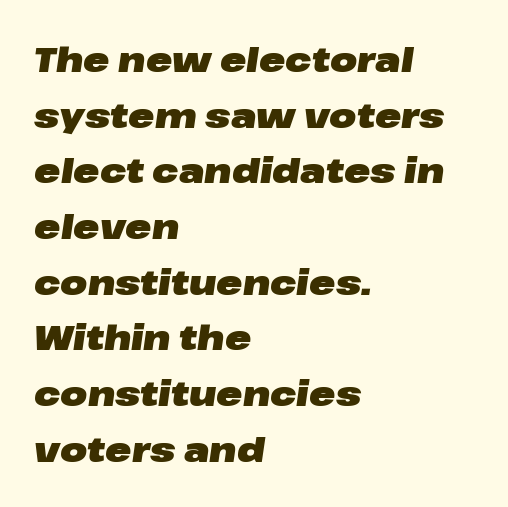
The image shows 35 px heavy, wide type, italic (leaning right); set left-aligned, normal line spacing (1.59x), normal letter spacing, not underlined; low stroke contrast and a medium x-height.
